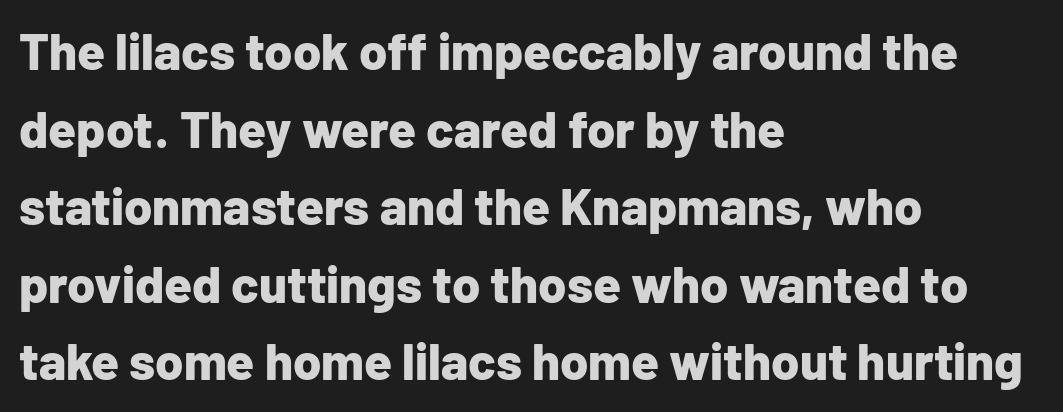
{"serif": "no", "italic": "no", "bold": "yes", "weight": "bold", "width": "normal", "stroke_contrast": "low", "x_height": "medium", "monospaced": "no", "underline": "no", "align": "left", "line_spacing": "normal", "line_spacing_ratio": 1.52, "letter_spacing": "normal", "letter_spacing_em": 0.0, "glyph_px": 51}
